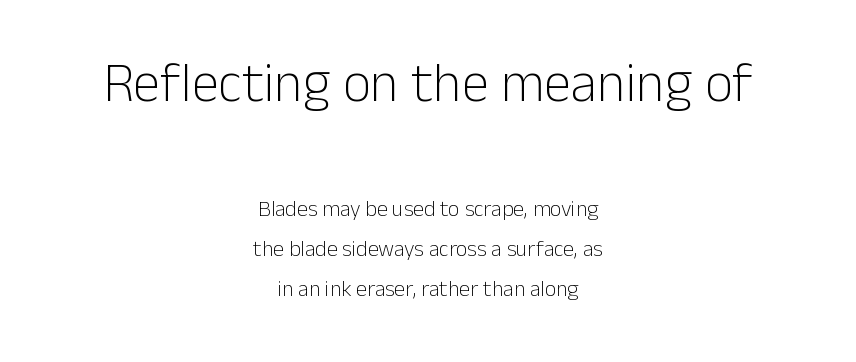
The image shows 55 px light sans-serif type, upright; set centered, line spacing 1.83x, normal letter spacing, not underlined; the first (top) block is 2.5x larger; low stroke contrast and a medium x-height.
